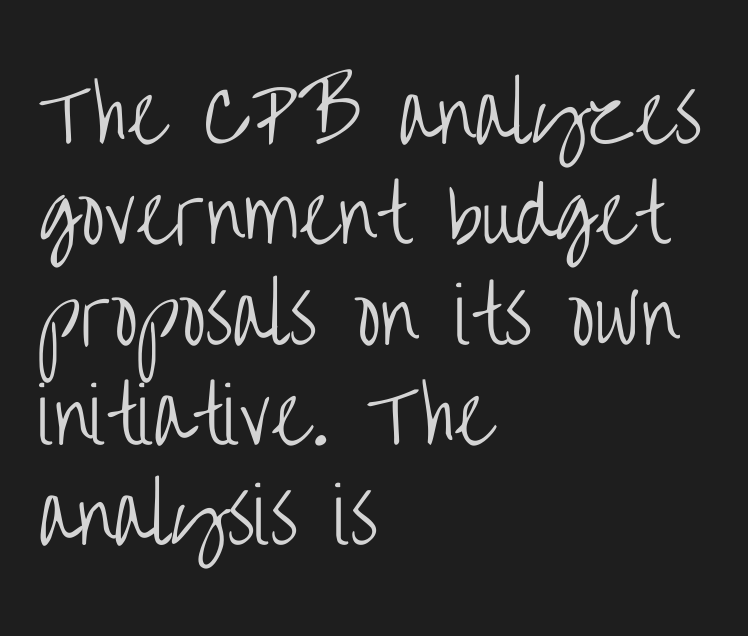
The image shows 76 px light, condensed sans-serif type, upright; set left-aligned, normal line spacing (1.32x), normal letter spacing, not underlined; low stroke contrast and a large x-height.
